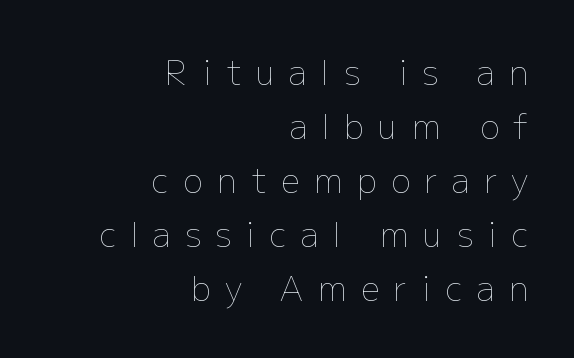
Q: Is the text bold? A: No.
Q: Is the text italic (slanted)? A: No, it is upright.
Q: Is the text underlined? A: No.
Q: How is the paragraph aligned? A: Right-aligned.
Q: Is the spacing between letters normal or unusually wide? A: Unusually wide.
Q: Is the spacing between lines tight, normal or loose? A: Normal.
Q: Width (condensed, normal, or wide)? A: Normal.
Q: Stroke contrast? A: Low.
Q: x-height? A: Medium.
Q: Monospaced? A: No.
